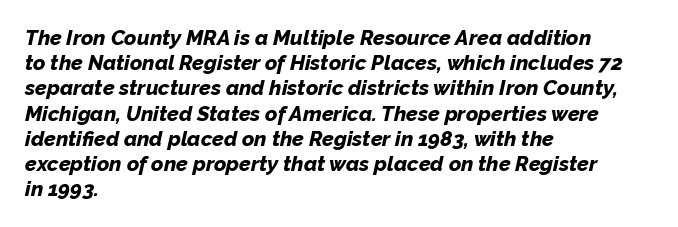
The words here are not underlined. Each word holds together tightly as a unit, with standard inter-letter gaps. The passage is arranged the way most books set body copy — flush left. Does the lettering tilt? It does — this is italic. You'd pick this weight for a headline — it's a proper bold.
